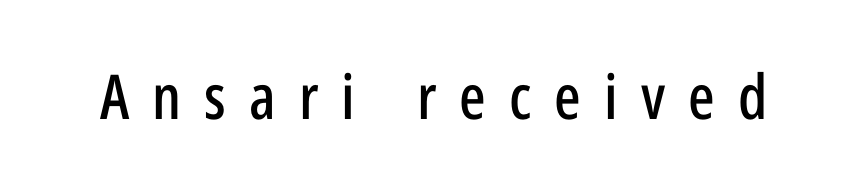
Looks like regular typesetting: each glyph gets only the width it needs. Tracking here is generous; glyphs stand well apart from one another. Serif or sans? Sans — the stroke terminals are bare. Just letters on the line, the space beneath them empty.
